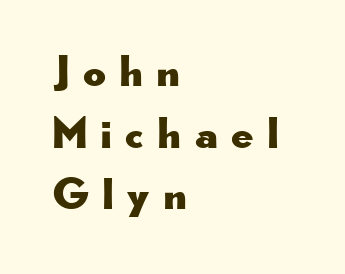
This is the regular roman posture of the typeface. The gaps between neighbouring characters are conspicuously large. Quick note: interline space is typical. Quick note: underline off. Line beginnings align vertically; line endings do not. Note: no serifs on the glyphs.
